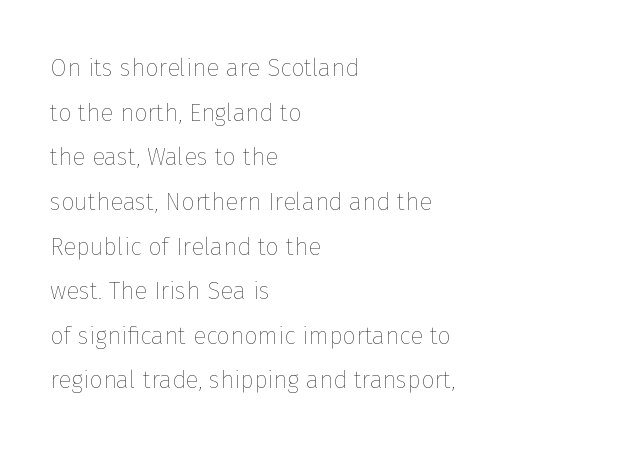
{"italic": "no", "bold": "no", "underline": "no", "align": "left", "line_spacing_ratio": 1.86, "letter_spacing": "normal", "letter_spacing_em": 0.0, "glyph_px": 24}
